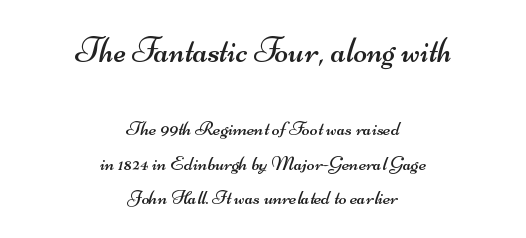
Is the letter spacing exaggerated? No — it looks like the ordinary default. Regarding leading, the lines here are spaced in the standard way. You get the large type first, then a drop to smaller type. Counters stay open thanks to moderate or lighter strokes.
